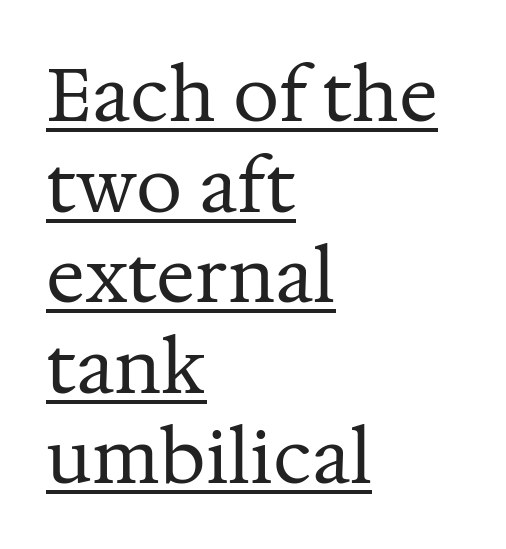
The image shows 73 px regular-weight serif type, upright; set left-aligned, line spacing 1.24x, normal letter spacing, underlined; medium stroke contrast and a medium x-height.
